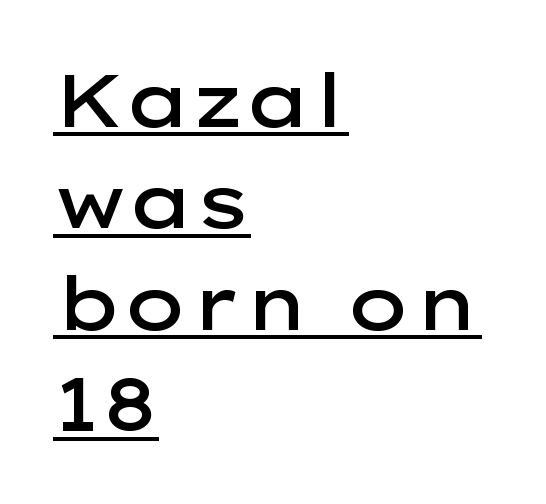
The image shows 74 px semibold, wide sans-serif type, upright; set left-aligned, normal line spacing (1.37x), normal letter spacing, underlined; low stroke contrast and a medium x-height.
